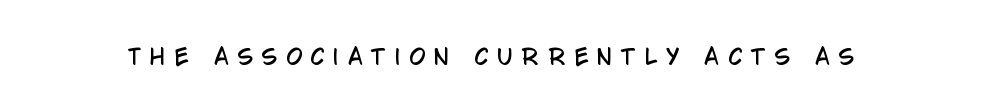
Q: Is the text italic (slanted)? A: No, it is upright.
Q: Is the text underlined? A: No.
Q: Is the spacing between letters normal or unusually wide? A: Unusually wide.
